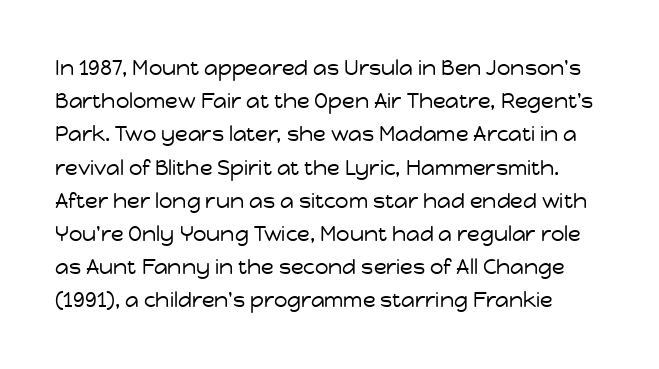
Q: Is the text bold? A: No.
Q: Is the text italic (slanted)? A: No, it is upright.
Q: Is the text underlined? A: No.
Q: Is the spacing between letters normal or unusually wide? A: Normal.
Q: Is the spacing between lines tight, normal or loose? A: Normal.
